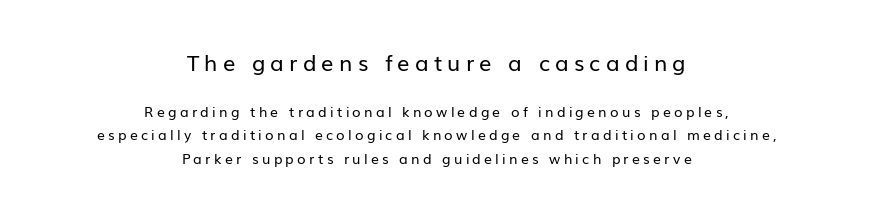
The image shows 22 px text type, upright; set centered, normal line spacing (1.68x), unusually wide letter spacing (+0.23 em), not underlined; the first (top) block is 1.57x larger.
